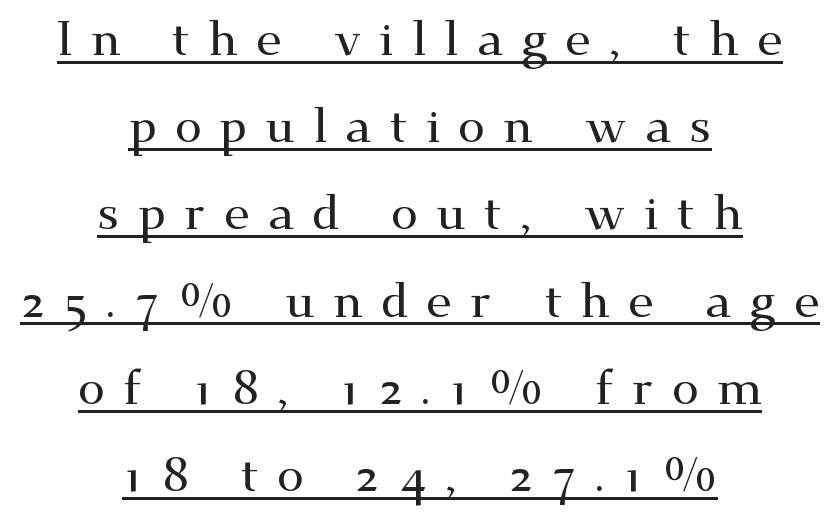
{"serif": "yes", "italic": "no", "width": "wide", "stroke_contrast": "medium", "x_height": "small", "monospaced": "no", "underline": "yes", "align": "center", "line_spacing_ratio": 1.78, "letter_spacing": "wide", "letter_spacing_em": 0.37, "glyph_px": 49}
